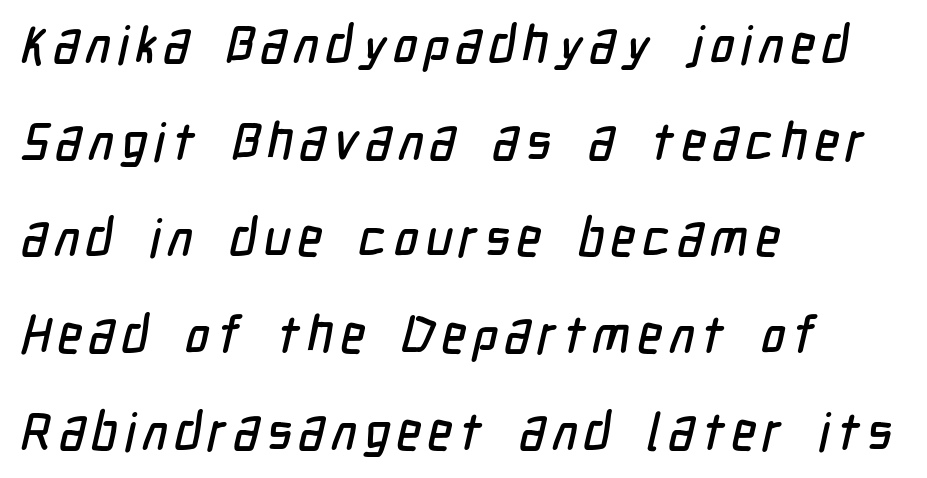
The image shows 52 px condensed sans-serif type; set left-aligned, line spacing 1.86x, not underlined; low stroke contrast and a medium x-height.
